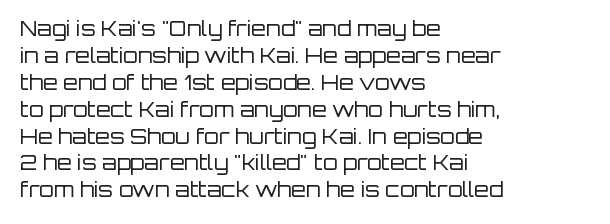
These lines keep a tight, regular rhythm from letter to letter. The rows are spaced the way most documents space them. Nothing heavy about these letters — not bold at all. A roman cut, with each character standing at attention. Check under the words: just untouched page. All the whitespace from short lines collects on the right.
